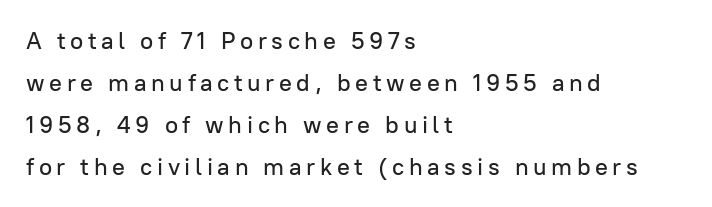
{"italic": "no", "underline": "no", "align": "left", "line_spacing_ratio": 1.75, "glyph_px": 24}
